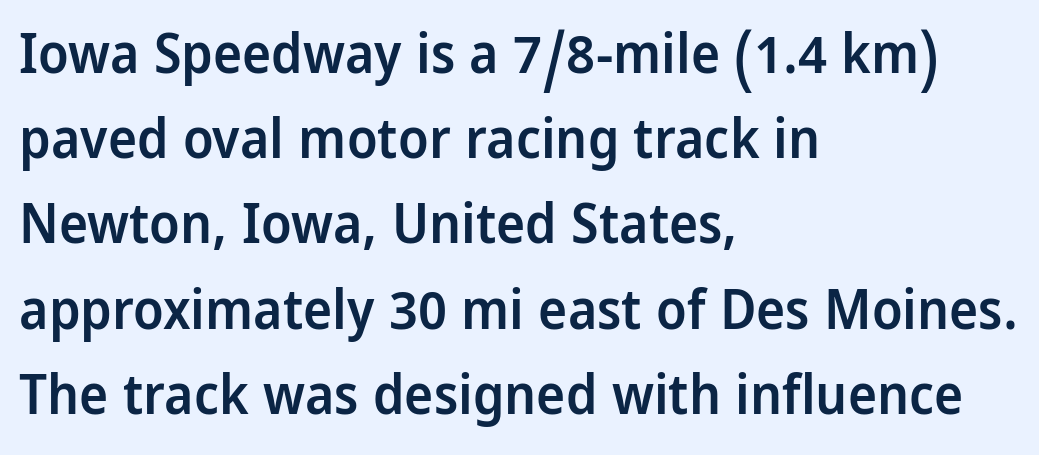
{"serif": "no", "italic": "no", "bold": "semi", "weight": "semibold", "width": "condensed", "stroke_contrast": "low", "x_height": "large", "monospaced": "no", "underline": "no", "align": "left", "line_spacing": "normal", "line_spacing_ratio": 1.55, "letter_spacing": "normal", "letter_spacing_em": 0.0, "glyph_px": 55}
